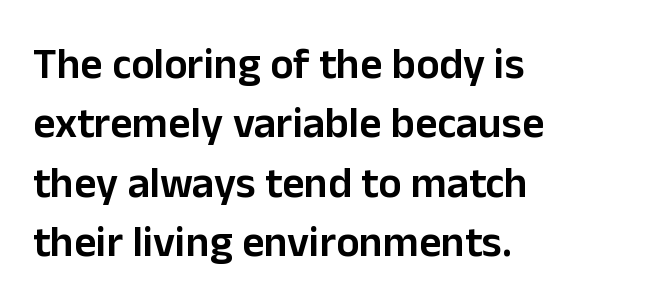
Q: Is the text bold? A: Semi-bold.
Q: Is the text italic (slanted)? A: No, it is upright.
Q: Is the typeface a serif or a sans-serif typeface? A: Sans-serif.
Q: Is the text underlined? A: No.
Q: How is the paragraph aligned? A: Left-aligned.
Q: Is the spacing between letters normal or unusually wide? A: Normal.
Q: Is the spacing between lines tight, normal or loose? A: Normal.
Q: Width (condensed, normal, or wide)? A: Normal.
Q: Stroke contrast? A: Low.
Q: x-height? A: Medium.
Q: Monospaced? A: No.
